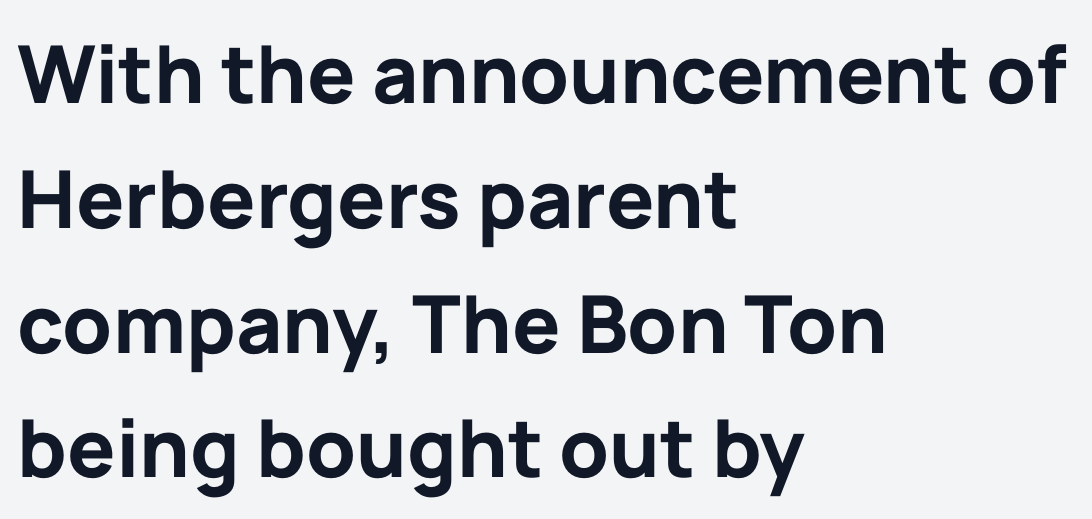
Q: Is the text bold? A: Yes.
Q: Is the text italic (slanted)? A: No, it is upright.
Q: Is the typeface a serif or a sans-serif typeface? A: Sans-serif.
Q: Is the text underlined? A: No.
Q: How is the paragraph aligned? A: Left-aligned.
Q: Is the spacing between letters normal or unusually wide? A: Normal.
Q: Is the spacing between lines tight, normal or loose? A: Normal.
Q: Width (condensed, normal, or wide)? A: Normal.
Q: Stroke contrast? A: Low.
Q: x-height? A: Medium.
Q: Monospaced? A: No.
